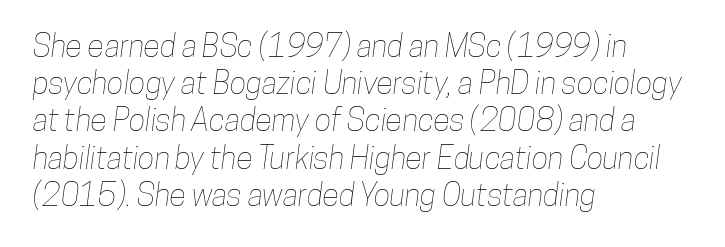
Do the characters align in a grid? No, the font is proportional. Plain, unruled lines of type. The passage is arranged the way most books set body copy — flush left. No extra tracking has been applied to these lines.
